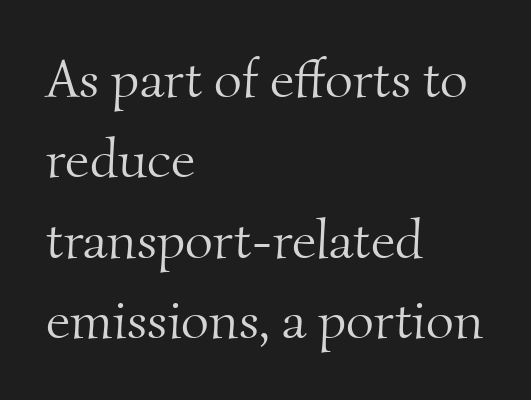
{"serif": "yes", "bold": "no", "weight": "light", "width": "normal", "stroke_contrast": "medium", "x_height": "small", "monospaced": "no", "underline": "no", "align": "left", "line_spacing": "normal", "line_spacing_ratio": 1.49, "letter_spacing": "normal", "letter_spacing_em": 0.0, "glyph_px": 54}
